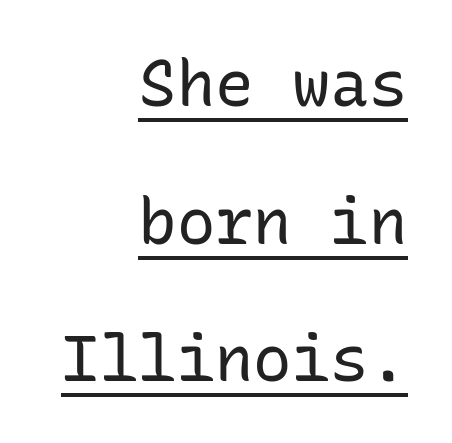
A sans-serif font was chosen for this passage. This reads as an unemphasized weight, regular at the heaviest. This sample is right-justified, so line beginnings fall wherever the words allow. Caption: standard tracking, unaltered.
